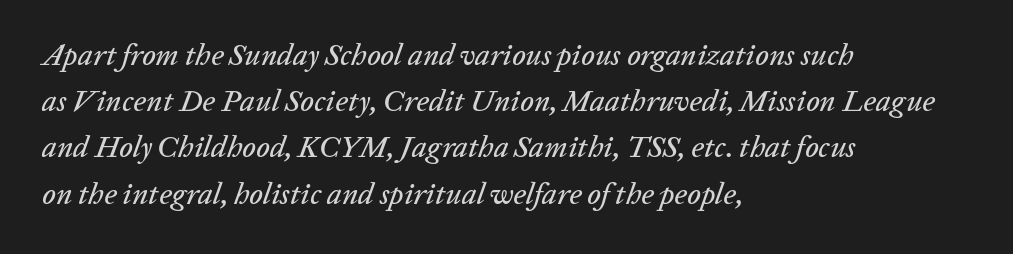
Q: Is the text italic (slanted)? A: Yes, it leans right by about 20 degrees.
Q: Is the text underlined? A: No.
Q: How is the paragraph aligned? A: Left-aligned.
Q: Is the spacing between letters normal or unusually wide? A: Normal.
Q: Is the spacing between lines tight, normal or loose? A: Normal.
Q: Width (condensed, normal, or wide)? A: Normal.
Q: Stroke contrast? A: Low.
Q: x-height? A: Medium.
Q: Monospaced? A: No.
